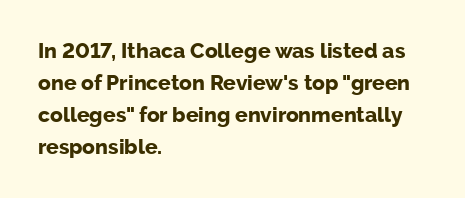
{"italic": "no", "bold": "yes", "underline": "no", "align": "left", "line_spacing": "normal", "line_spacing_ratio": 1.52, "letter_spacing": "normal", "letter_spacing_em": 0.0, "glyph_px": 21}
